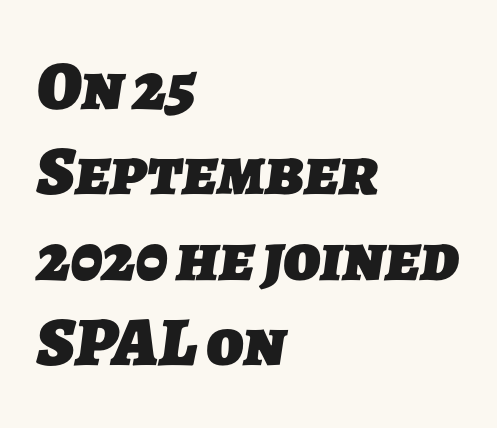
{"serif": "no", "bold": "yes", "weight": "heavy", "width": "normal", "stroke_contrast": "low", "x_height": "medium", "monospaced": "no", "underline": "no", "align": "left", "line_spacing_ratio": 1.22, "letter_spacing": "normal", "letter_spacing_em": 0.0, "glyph_px": 70}
